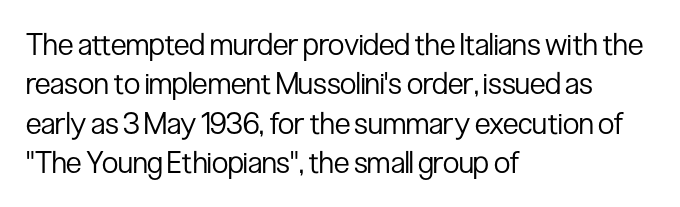
Q: Is the text bold? A: No.
Q: Is the text italic (slanted)? A: No, it is upright.
Q: Is the typeface a serif or a sans-serif typeface? A: Sans-serif.
Q: Is the text underlined? A: No.
Q: How is the paragraph aligned? A: Left-aligned.
Q: Is the spacing between letters normal or unusually wide? A: Normal.
Q: Is the spacing between lines tight, normal or loose? A: Normal.
Q: Width (condensed, normal, or wide)? A: Condensed.
Q: Stroke contrast? A: Low.
Q: x-height? A: Medium.
Q: Monospaced? A: No.
